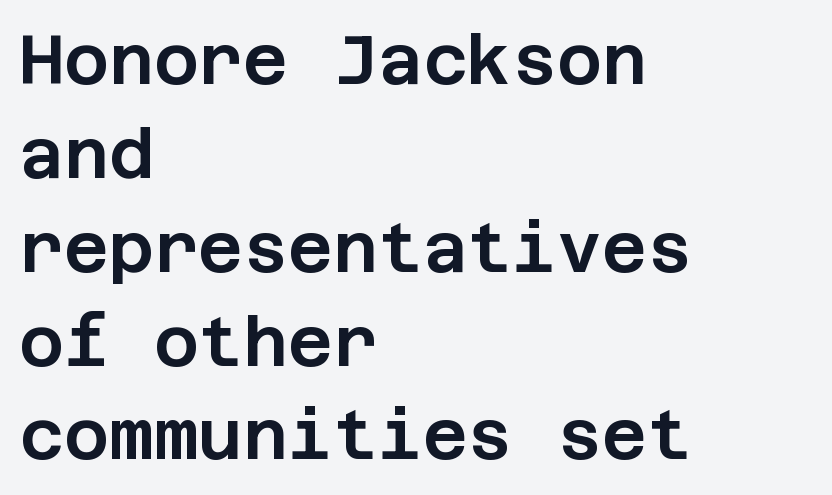
The face used here is rendered with its standard letterfit. Clear beneath every line of the passage. The letters stand upright; this is a roman face. Quick note: interline space is typical. The lines in this sample share a left origin and differ only in where they stop. Nope, no serifs anywhere on these letters.
